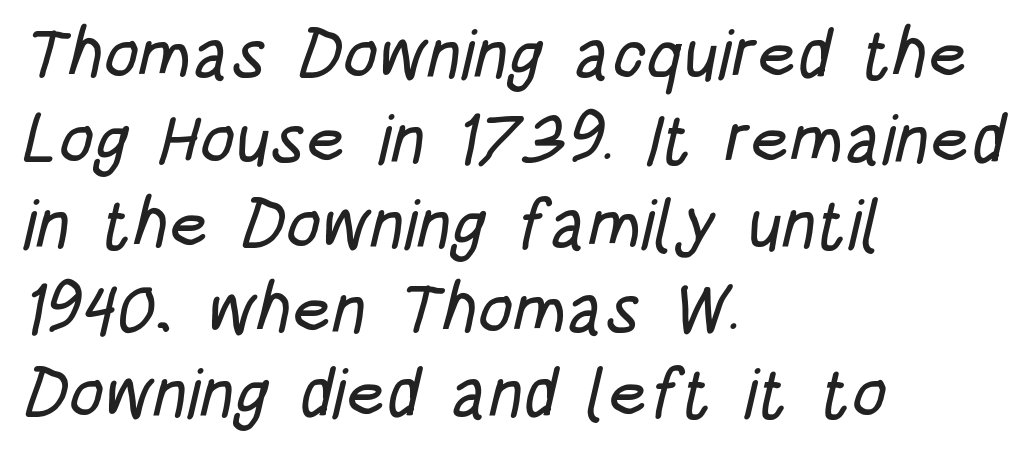
Examine the stroke ends and you'll find no serifs. Words float on clear page, feet unadorned. Caption: multi-line text, flush left, ragged right. Think of a printed novel: that variable character pitch is what you see here. There is no visible air inserted between adjacent glyphs.
